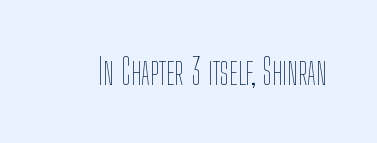
Q: Is the text bold? A: No.
Q: Is the text italic (slanted)? A: No, it is upright.
Q: Is the text underlined? A: No.
Q: Is the spacing between letters normal or unusually wide? A: Normal.
Q: Width (condensed, normal, or wide)? A: Condensed.
Q: Stroke contrast? A: Low.
Q: x-height? A: Medium.
Q: Monospaced? A: No.
